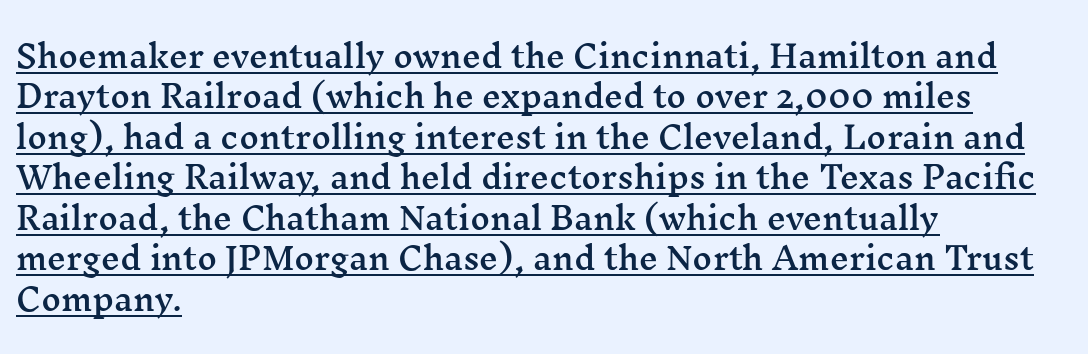
Q: Is the text italic (slanted)? A: No, it is upright.
Q: Is the typeface a serif or a sans-serif typeface? A: Serif.
Q: Is the text underlined? A: Yes.
Q: How is the paragraph aligned? A: Left-aligned.
Q: Is the spacing between letters normal or unusually wide? A: Normal.
Q: Is the spacing between lines tight, normal or loose? A: Normal.
Q: Width (condensed, normal, or wide)? A: Wide.
Q: Stroke contrast? A: Medium.
Q: x-height? A: Medium.
Q: Monospaced? A: No.
